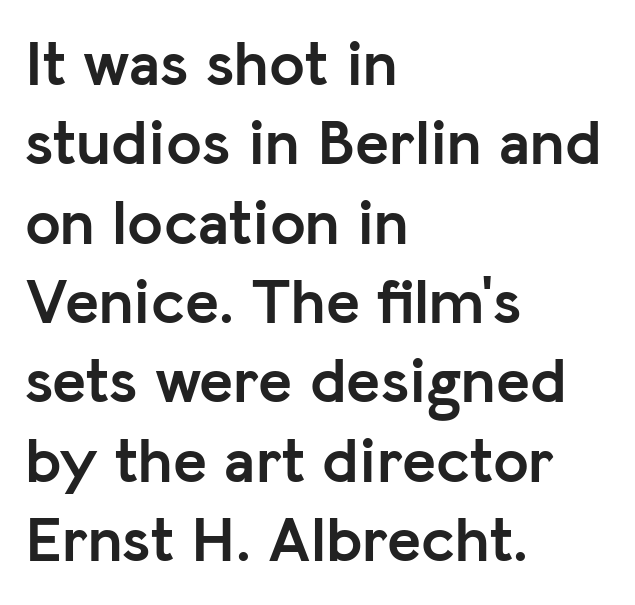
Q: Is the text bold? A: Yes.
Q: Is the text italic (slanted)? A: No, it is upright.
Q: Is the typeface a serif or a sans-serif typeface? A: Sans-serif.
Q: Is the text underlined? A: No.
Q: How is the paragraph aligned? A: Left-aligned.
Q: Is the spacing between letters normal or unusually wide? A: Normal.
Q: Width (condensed, normal, or wide)? A: Normal.
Q: Stroke contrast? A: Low.
Q: x-height? A: Medium.
Q: Monospaced? A: No.
